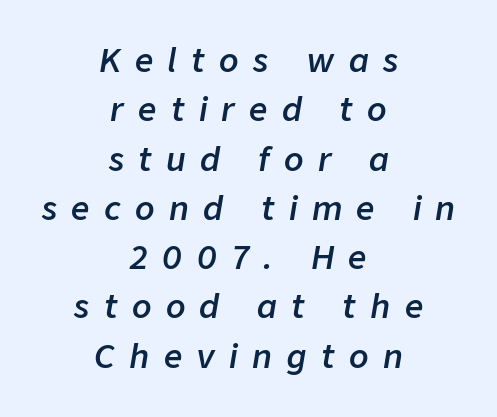
Q: Is the text bold? A: Semi-bold.
Q: Is the text italic (slanted)? A: Yes, it leans right by about 9 degrees.
Q: Is the text underlined? A: No.
Q: How is the paragraph aligned? A: Centered.
Q: Is the spacing between letters normal or unusually wide? A: Unusually wide.
Q: Is the spacing between lines tight, normal or loose? A: Normal.
Q: Width (condensed, normal, or wide)? A: Normal.
Q: Stroke contrast? A: Low.
Q: x-height? A: Medium.
Q: Monospaced? A: No.
